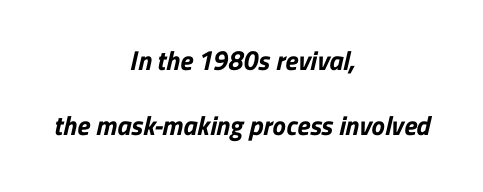
Q: Is the text bold? A: Yes.
Q: Is the text underlined? A: No.
Q: How is the paragraph aligned? A: Centered.
Q: Is the spacing between letters normal or unusually wide? A: Normal.
Q: Is the spacing between lines tight, normal or loose? A: Loose.
